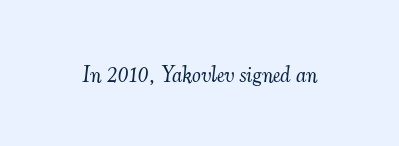
{"italic": "yes", "lean": "right", "slant_degrees": 7, "bold": "no", "underline": "no", "letter_spacing": "normal", "letter_spacing_em": 0.0, "glyph_px": 22}
